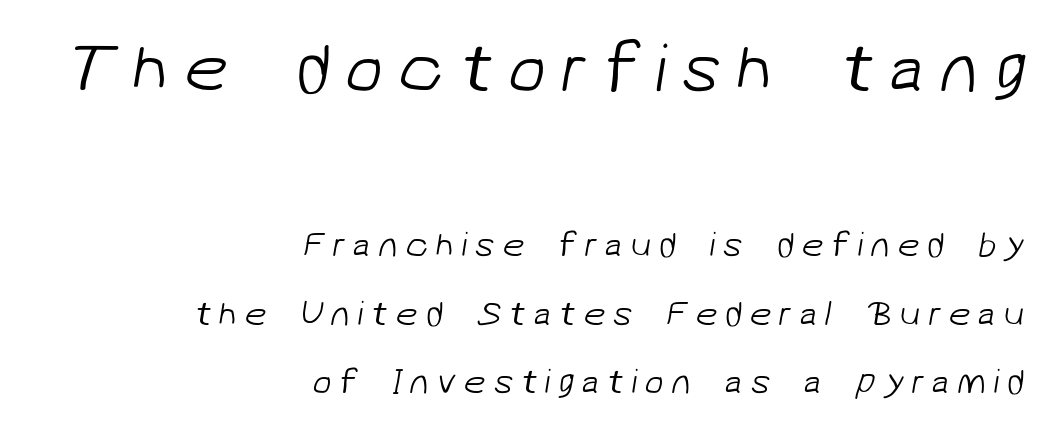
Does the type have serifs? No, each stem ends abruptly. Letters have the restrained weight of plain body copy at most. In CSS terms this would be text-align: right. The passage shown is typed in a proportional face where columns would drift. Interline gaps are noticeably wide in this sample. Does the bottom block carry the larger type? No, the top block does.
